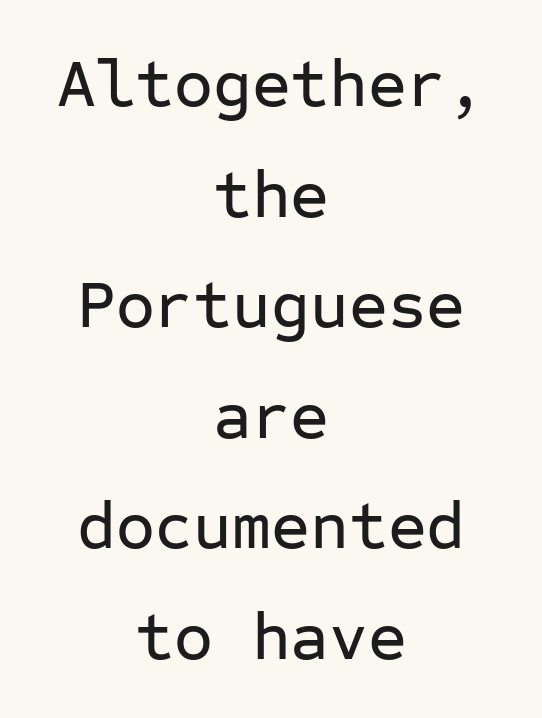
Q: Is the text italic (slanted)? A: No, it is upright.
Q: Is the typeface a serif or a sans-serif typeface? A: Sans-serif.
Q: Is the text underlined? A: No.
Q: How is the paragraph aligned? A: Centered.
Q: Is the spacing between letters normal or unusually wide? A: Normal.
Q: Is the spacing between lines tight, normal or loose? A: Normal.
Q: Width (condensed, normal, or wide)? A: Normal.
Q: Stroke contrast? A: Low.
Q: x-height? A: Medium.
Q: Monospaced? A: Yes.
